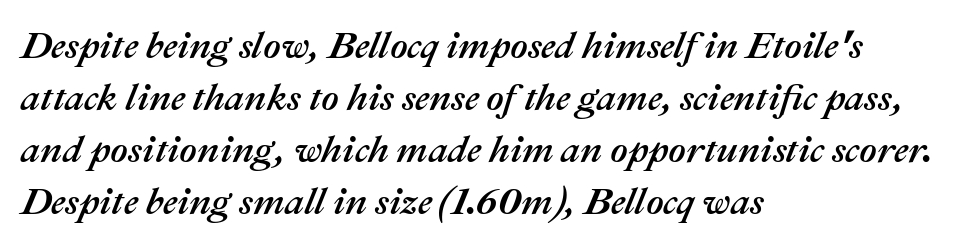
The image shows 38 px text type, italic (leaning right); set left-aligned, normal line spacing (1.37x), normal letter spacing, not underlined; medium stroke contrast and a medium x-height.
